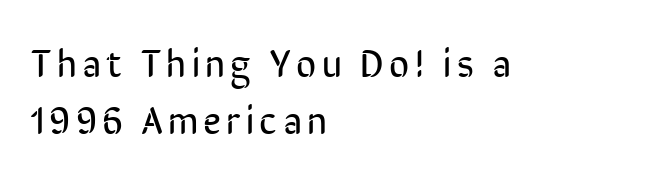
Q: Is the text bold? A: No.
Q: Is the text italic (slanted)? A: No, it is upright.
Q: Is the typeface a serif or a sans-serif typeface? A: Sans-serif.
Q: Is the text underlined? A: No.
Q: How is the paragraph aligned? A: Left-aligned.
Q: Is the spacing between lines tight, normal or loose? A: Normal.
Q: Width (condensed, normal, or wide)? A: Condensed.
Q: Stroke contrast? A: Low.
Q: x-height? A: Medium.
Q: Monospaced? A: No.
